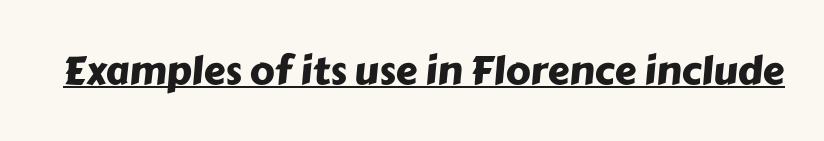
Has an underline been added? It has. Type style note: lacks serifs. The horizontal fit of the characters is conventional and even. The face used here is proportionally spaced, like ordinary book or web type.
